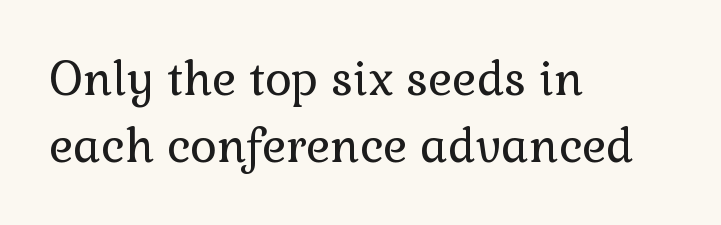
The image shows 46 px regular-weight serif type, upright; set left-aligned, normal line spacing (1.45x), normal letter spacing, not underlined; a medium x-height.
